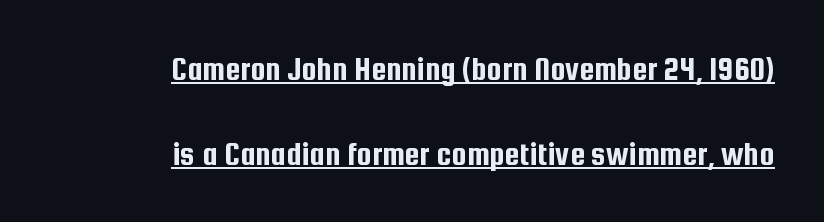
The image shows 34 px condensed sans-serif type, upright; set right-aligned, loose line spacing (2.49x), normal letter spacing, underlined; low stroke contrast and a medium x-height.
